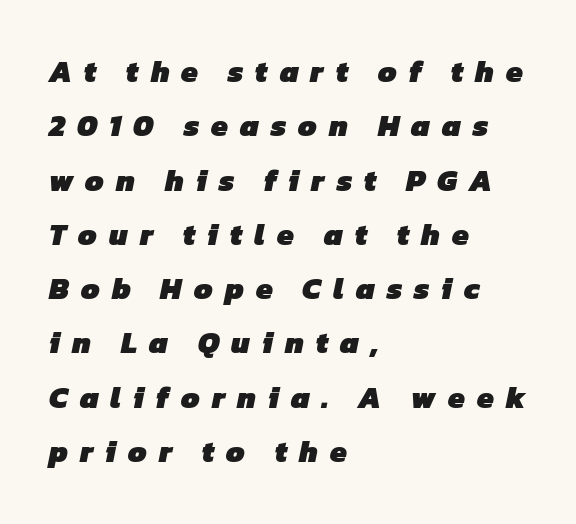
The image shows 30 px heavy sans-serif type; set left-aligned, line spacing 1.81x, unusually wide letter spacing (+0.4 em), not underlined; low stroke contrast and a medium x-height.
